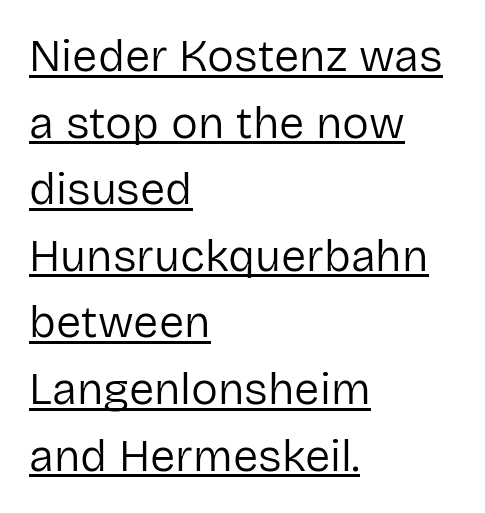
Observe the ordinary spacing: letters are neighbours, not strangers. The letters look calm and open, with moderate or lighter stems. Italic? Not at all — the glyphs are vertical. Compared with undecorated copy, this sample adds a rule below the words.
